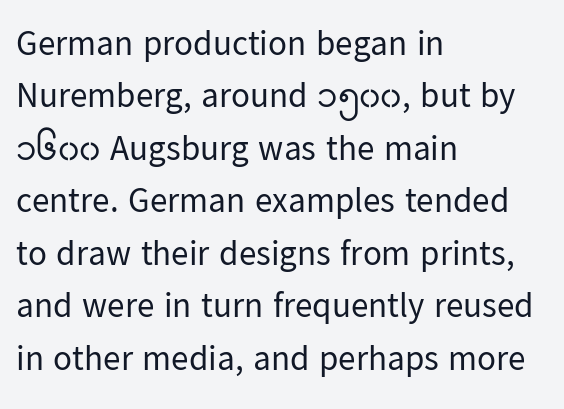
Q: Is the text bold? A: No.
Q: Is the text italic (slanted)? A: No, it is upright.
Q: Is the typeface a serif or a sans-serif typeface? A: Sans-serif.
Q: Is the text underlined? A: No.
Q: How is the paragraph aligned? A: Left-aligned.
Q: Is the spacing between letters normal or unusually wide? A: Normal.
Q: Is the spacing between lines tight, normal or loose? A: Normal.
Q: Width (condensed, normal, or wide)? A: Normal.
Q: Stroke contrast? A: Low.
Q: x-height? A: Medium.
Q: Monospaced? A: No.
